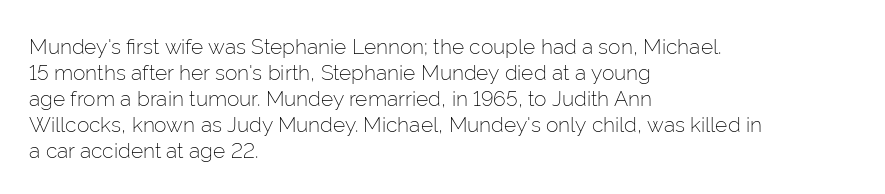
{"italic": "no", "bold": "no", "underline": "no", "align": "left", "line_spacing_ratio": 1.24, "letter_spacing": "normal", "letter_spacing_em": 0.0, "glyph_px": 21}
